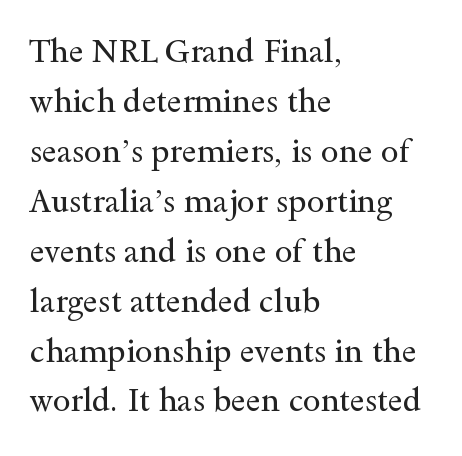
Q: Is the text bold? A: No.
Q: Is the text italic (slanted)? A: No, it is upright.
Q: Is the typeface a serif or a sans-serif typeface? A: Serif.
Q: Is the text underlined? A: No.
Q: How is the paragraph aligned? A: Left-aligned.
Q: Is the spacing between letters normal or unusually wide? A: Normal.
Q: Is the spacing between lines tight, normal or loose? A: Normal.
Q: Width (condensed, normal, or wide)? A: Wide.
Q: x-height? A: Small.
Q: Monospaced? A: No.
